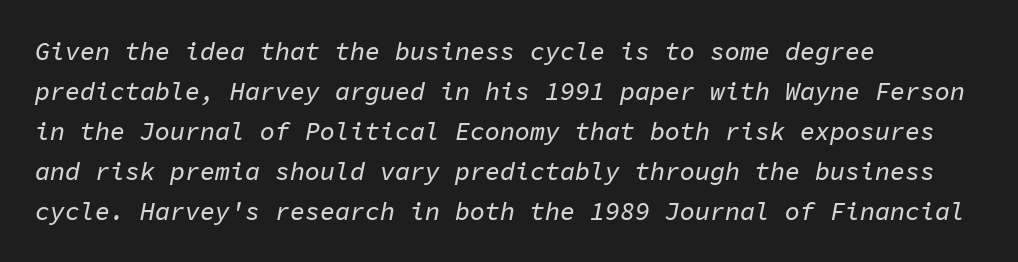
The image shows 25 px text type, italic (leaning right); set left-aligned, normal line spacing (1.6x), normal letter spacing, not underlined.
